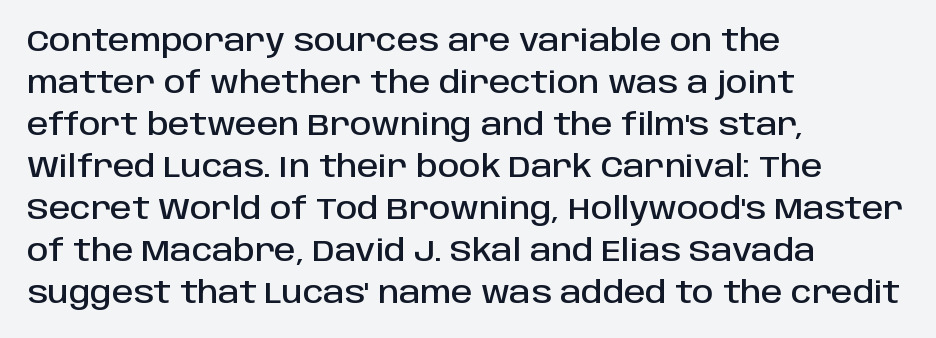
Q: Is the text italic (slanted)? A: No, it is upright.
Q: Is the typeface a serif or a sans-serif typeface? A: Sans-serif.
Q: Is the text underlined? A: No.
Q: How is the paragraph aligned? A: Left-aligned.
Q: Is the spacing between letters normal or unusually wide? A: Normal.
Q: Is the spacing between lines tight, normal or loose? A: Normal.
Q: Width (condensed, normal, or wide)? A: Normal.
Q: Stroke contrast? A: Low.
Q: x-height? A: Large.
Q: Monospaced? A: No.
